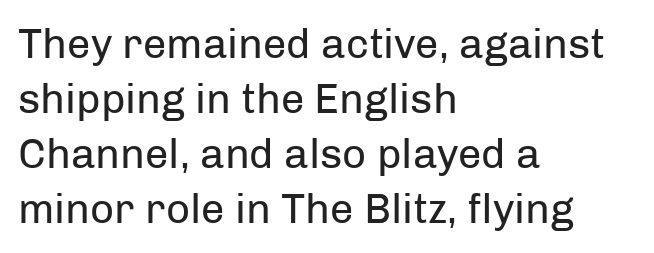
Q: Is the text bold? A: No.
Q: Is the text italic (slanted)? A: No, it is upright.
Q: Is the typeface a serif or a sans-serif typeface? A: Sans-serif.
Q: Is the text underlined? A: No.
Q: How is the paragraph aligned? A: Left-aligned.
Q: Is the spacing between letters normal or unusually wide? A: Normal.
Q: Is the spacing between lines tight, normal or loose? A: Normal.
Q: Width (condensed, normal, or wide)? A: Normal.
Q: Stroke contrast? A: Low.
Q: x-height? A: Medium.
Q: Monospaced? A: No.
